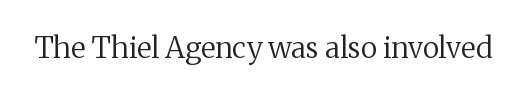
Q: Is the text bold? A: No.
Q: Is the text italic (slanted)? A: No, it is upright.
Q: Is the typeface a serif or a sans-serif typeface? A: Serif.
Q: Is the text underlined? A: No.
Q: Is the spacing between letters normal or unusually wide? A: Normal.
Q: Width (condensed, normal, or wide)? A: Normal.
Q: Stroke contrast? A: Medium.
Q: x-height? A: Medium.
Q: Monospaced? A: No.
